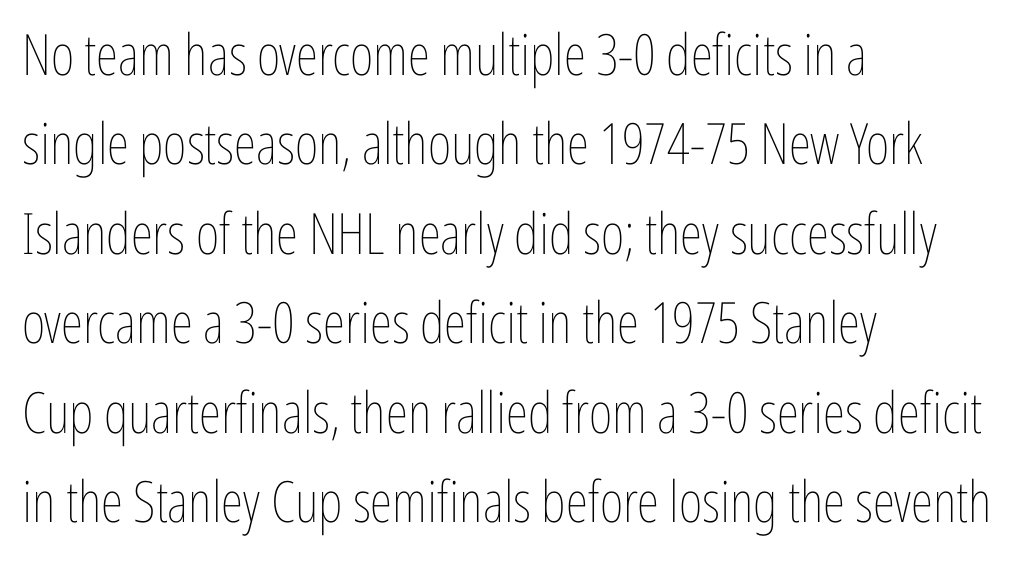
The image shows 57 px thin, condensed type, upright; set left-aligned, normal line spacing (1.57x), normal letter spacing, not underlined; low stroke contrast and a medium x-height.
